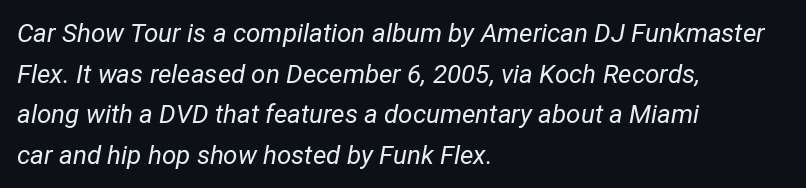
{"italic": "yes", "lean": "right", "slant_degrees": 12, "bold": "no", "underline": "no", "align": "left", "line_spacing": "normal", "line_spacing_ratio": 1.56, "letter_spacing": "normal", "letter_spacing_em": 0.0, "glyph_px": 26}
